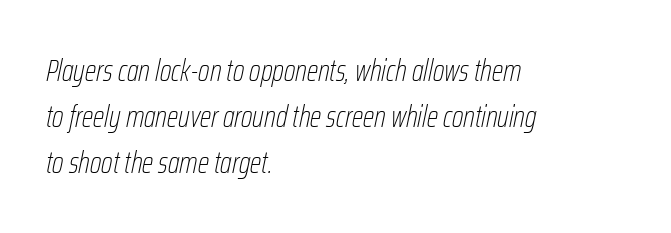
Notice how the passage keeps a crisp vertical edge on the left only. Does extra space separate the letters? No, they use regular spacing. Weight class: somewhere from thin through regular. The area under the type is left untouched. The passage shown leans; its letterforms are oblique.
